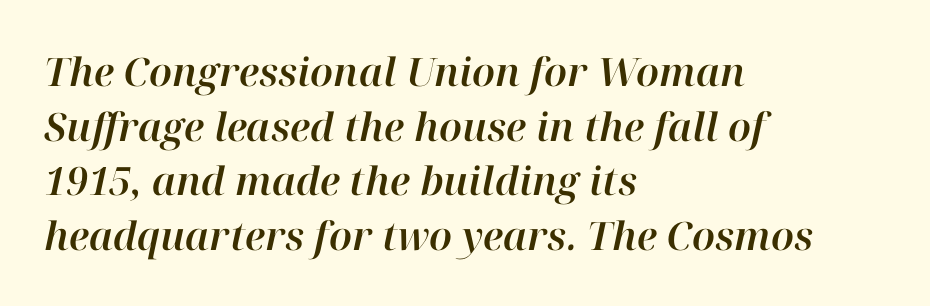
Each letter keeps its own natural width here, so spacing adapts to shape. The designer left line spacing at the default. Standard letterfit; no display-style spreading of the glyphs. The space directly below the letters is spotless. Slanted lettering throughout.
